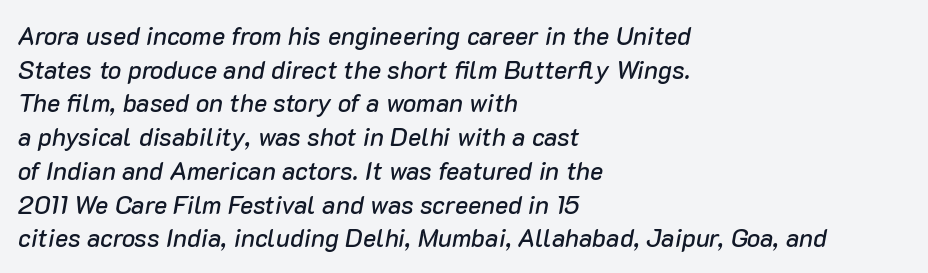
These lines keep a tight, regular rhythm from letter to letter. Horizontal bands of white between lines are of average thickness. The specimen reads as italic at a glance. This rendering uses left alignment, leaving the right contour irregular. The words here are not underlined.
